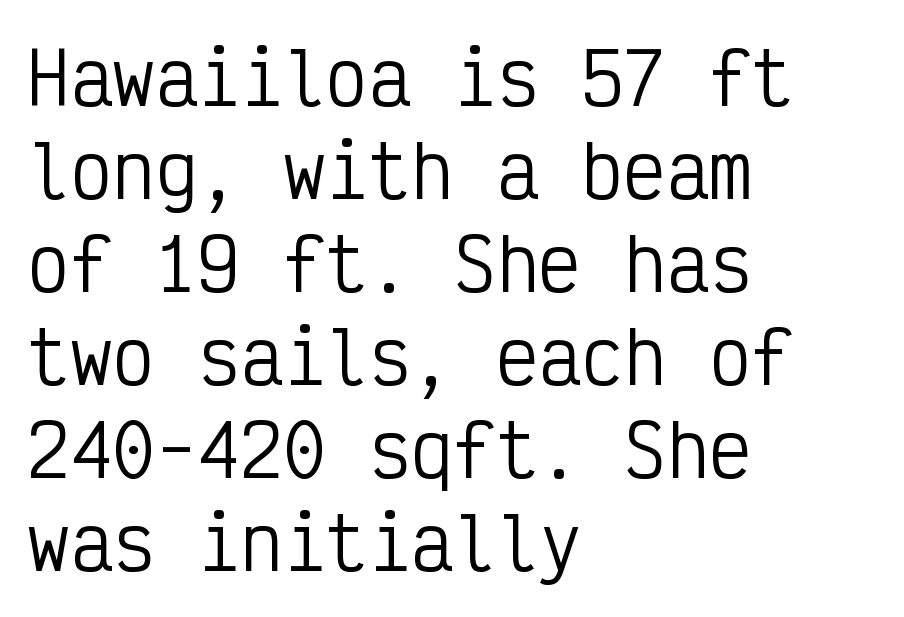
The passage shown is typed in a monospace face where columns stay perfectly aligned. Vertical spacing — default. What stands out about the letter spacing? Nothing — it is the standard amount. Is this a sans? Yes — the strokes have no serifs.
